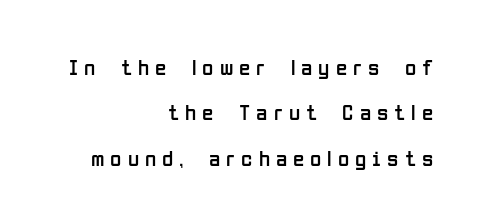
The image shows 23 px text type, upright; set right-aligned, loose line spacing (1.97x), unusually wide letter spacing (+0.26 em), not underlined.
